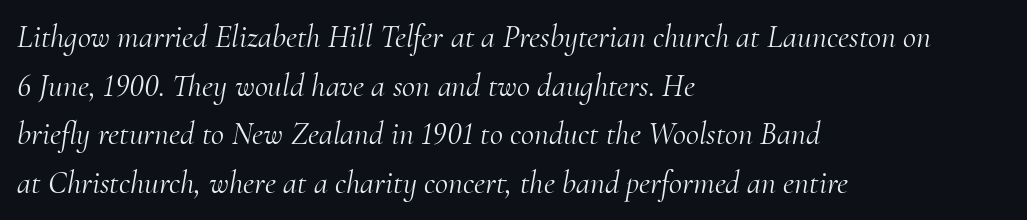
Unlike a clean sans, this face finishes its strokes with serifs. Tall strokes in this sample are angled rather than plumb. This sample is left-justified, so line endings fall wherever the words run out. Leading matches the norm, producing a regular column. Letter spacing: default. Note the varied advance widths — an 'i' is clearly narrower than an 'm'.
